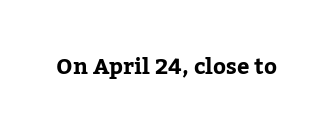
Tall strokes in this sample are plumb rather than angled. Short note: letters normally spaced. Lines of text with bare space underneath.
